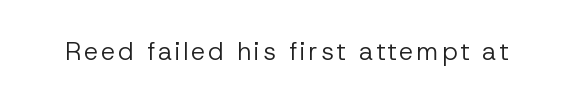
The image shows 25 px text type, upright; set not underlined.
